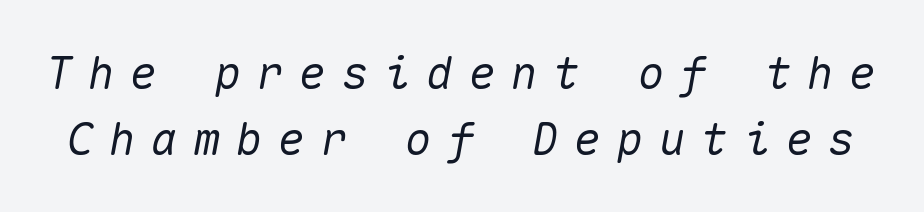
The image shows 45 px text type, italic (leaning right), monospaced; set normal line spacing (1.46x), unusually wide letter spacing (+0.34 em), not underlined; medium stroke contrast and a medium x-height.
